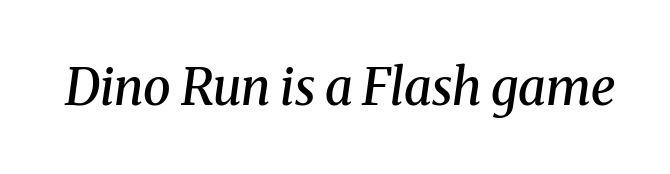
{"serif": "yes", "italic": "yes", "lean": "right", "slant_degrees": 8, "bold": "semi", "weight": "semibold", "width": "normal", "stroke_contrast": "medium", "x_height": "medium", "monospaced": "no", "underline": "no", "letter_spacing": "normal", "letter_spacing_em": 0.0, "glyph_px": 50}
